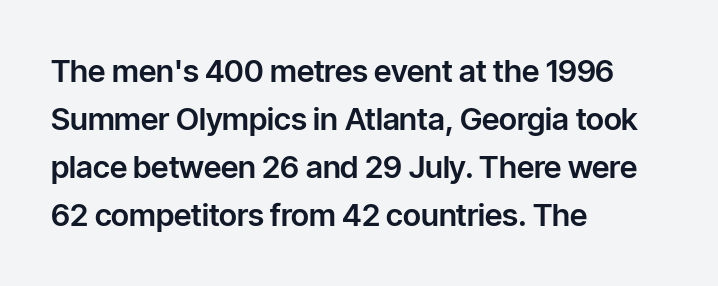
The image shows 31 px sans-serif type, upright; set left-aligned, normal line spacing (1.55x), normal letter spacing, not underlined; low stroke contrast and a medium x-height.
